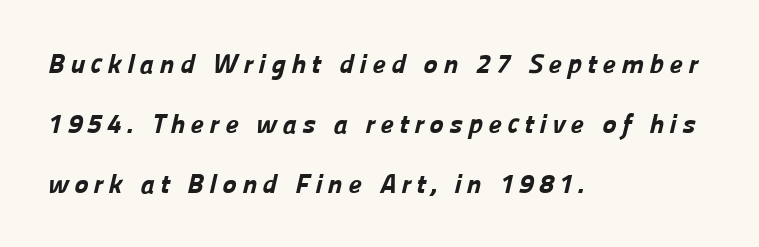
The setting favours the left margin, as ordinary paragraphs usually do. The block of text is sparse from top to bottom, with ample space between rows. Glyph-to-glyph distance is far greater than everyday printed text. The glyphs have the mass of a bold cut. Each row of text sits above clean, open space.
